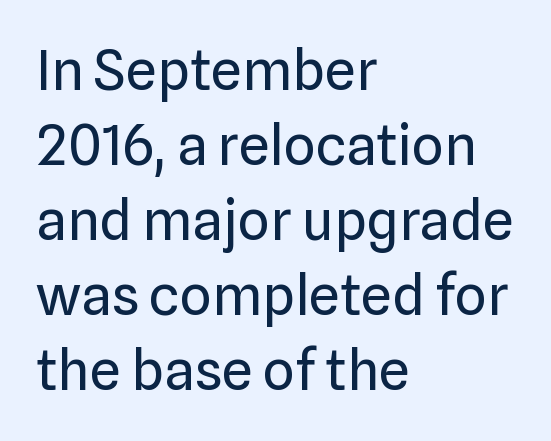
Q: Is the text bold? A: No.
Q: Is the text italic (slanted)? A: No, it is upright.
Q: Is the typeface a serif or a sans-serif typeface? A: Sans-serif.
Q: Is the text underlined? A: No.
Q: How is the paragraph aligned? A: Left-aligned.
Q: Is the spacing between letters normal or unusually wide? A: Normal.
Q: Is the spacing between lines tight, normal or loose? A: Normal.
Q: Width (condensed, normal, or wide)? A: Normal.
Q: Stroke contrast? A: Low.
Q: x-height? A: Medium.
Q: Monospaced? A: No.
